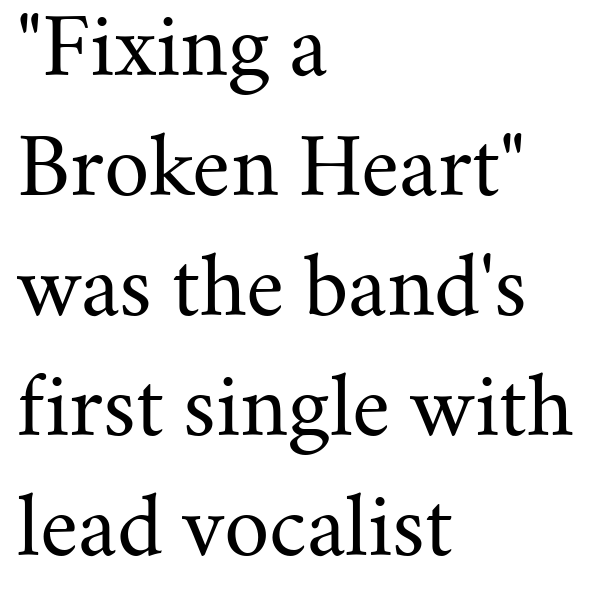
A bare baseline throughout the passage. What kind of face is this? One with serifs. Is this a fixed-width face? No — the glyphs have proportional, varying widths. The weight tops out at a normal text grade. Rows of type keep a routine distance in the vertical direction. If you drew a line through each stem, it would be perfectly vertical.
